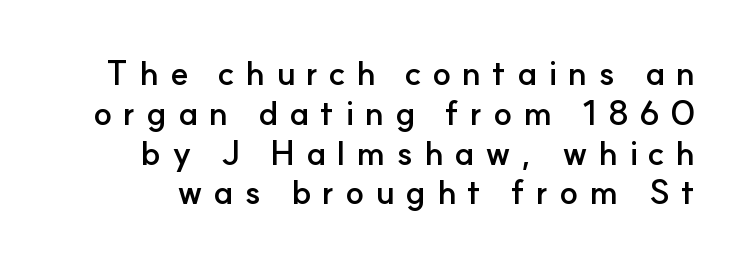
Q: Is the text bold? A: Yes.
Q: Is the text italic (slanted)? A: No, it is upright.
Q: Is the typeface a serif or a sans-serif typeface? A: Sans-serif.
Q: Is the text underlined? A: No.
Q: Is the spacing between letters normal or unusually wide? A: Unusually wide.
Q: Width (condensed, normal, or wide)? A: Normal.
Q: Stroke contrast? A: Low.
Q: x-height? A: Small.
Q: Monospaced? A: No.
